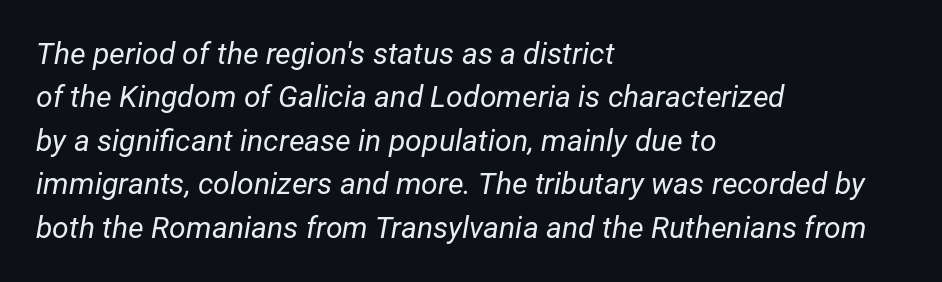
The image shows 30 px regular-weight type, italic (leaning right); set left-aligned, normal line spacing (1.45x), normal letter spacing, not underlined; low stroke contrast and a medium x-height.
